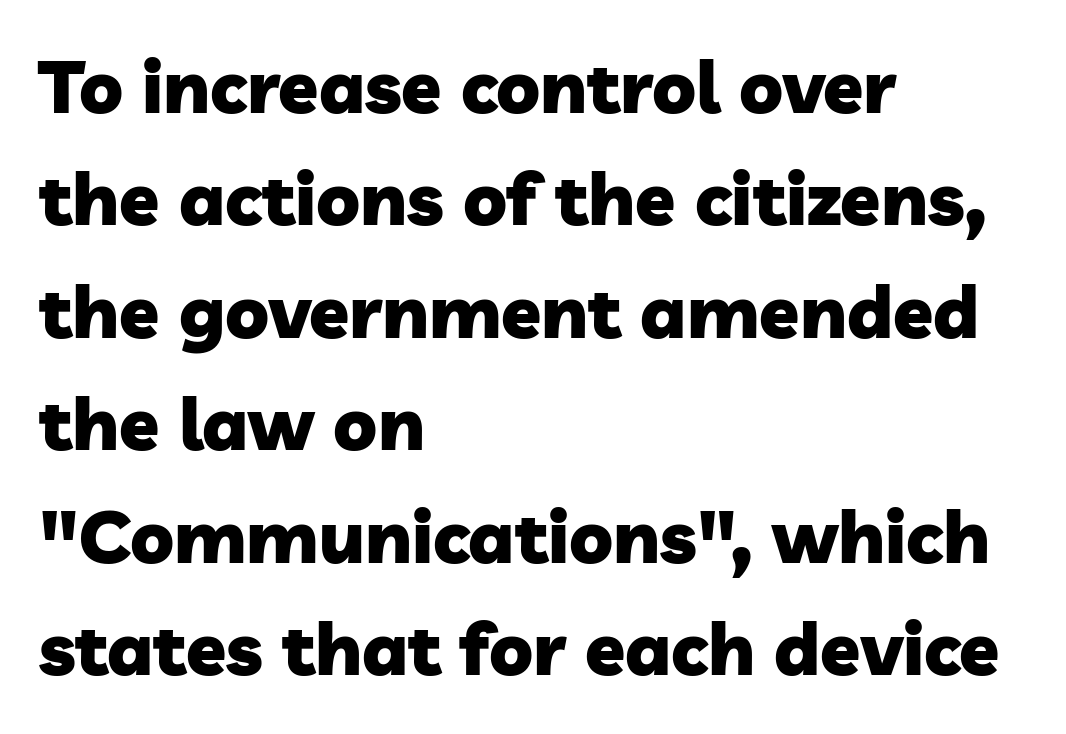
Q: Is the text bold? A: Yes.
Q: Is the typeface a serif or a sans-serif typeface? A: Sans-serif.
Q: Is the text underlined? A: No.
Q: How is the paragraph aligned? A: Left-aligned.
Q: Is the spacing between letters normal or unusually wide? A: Normal.
Q: Is the spacing between lines tight, normal or loose? A: Normal.
Q: Width (condensed, normal, or wide)? A: Normal.
Q: Stroke contrast? A: Low.
Q: x-height? A: Medium.
Q: Monospaced? A: No.
